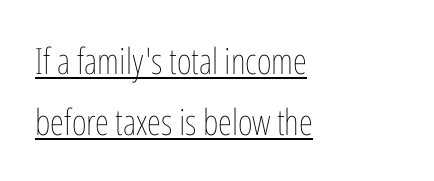
Q: Is the text bold? A: No.
Q: Is the text italic (slanted)? A: No, it is upright.
Q: Is the text underlined? A: Yes.
Q: How is the paragraph aligned? A: Left-aligned.
Q: Is the spacing between letters normal or unusually wide? A: Normal.
Q: Is the spacing between lines tight, normal or loose? A: Normal.
Q: Width (condensed, normal, or wide)? A: Condensed.
Q: Stroke contrast? A: Low.
Q: x-height? A: Medium.
Q: Monospaced? A: No.
